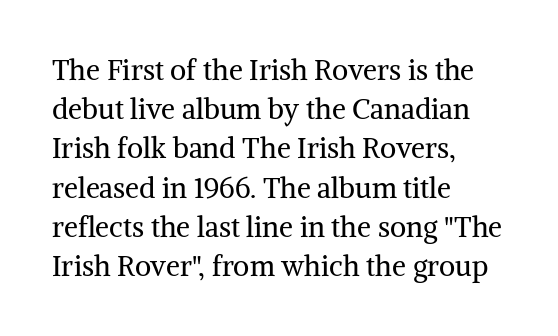
The image shows 28 px regular-weight serif type, upright; set left-aligned, normal line spacing (1.4x), normal letter spacing, not underlined; medium stroke contrast and a medium x-height.
